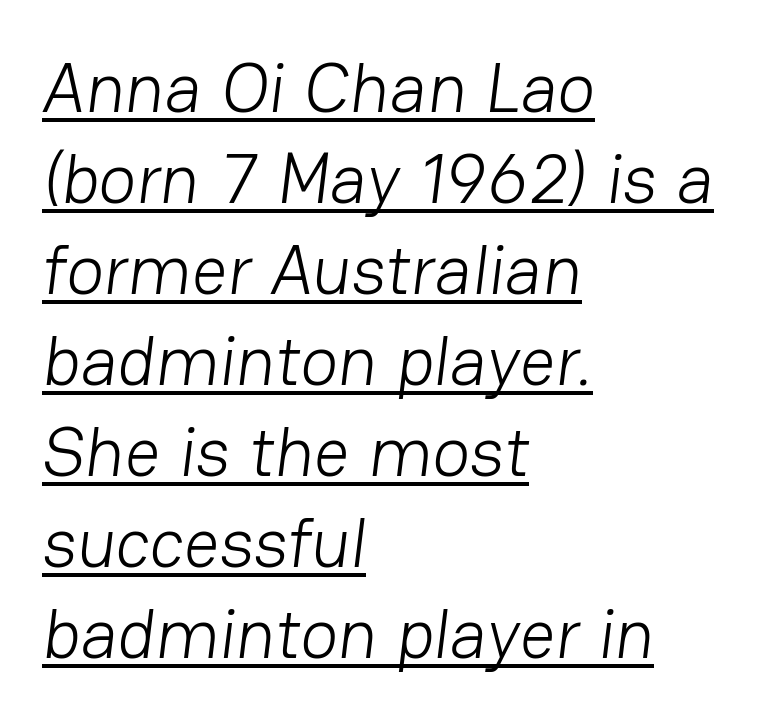
{"serif": "no", "bold": "no", "weight": "light", "width": "normal", "stroke_contrast": "low", "x_height": "medium", "monospaced": "no", "underline": "yes", "align": "left", "line_spacing": "normal", "line_spacing_ratio": 1.3, "letter_spacing": "normal", "letter_spacing_em": 0.0, "glyph_px": 70}
